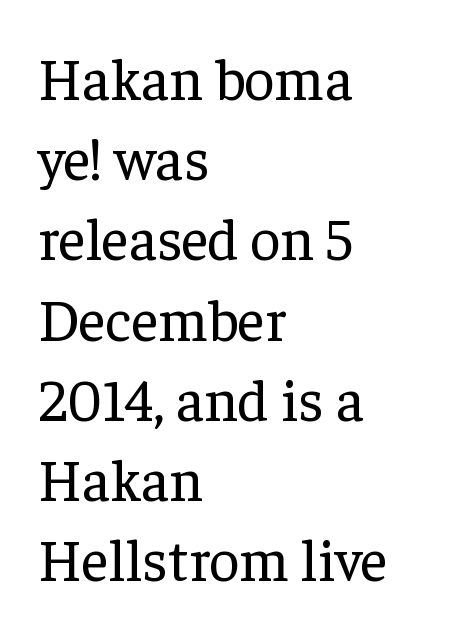
The image shows 59 px regular-weight serif type, upright; set left-aligned, normal line spacing (1.36x), normal letter spacing, not underlined; low stroke contrast and a medium x-height.
